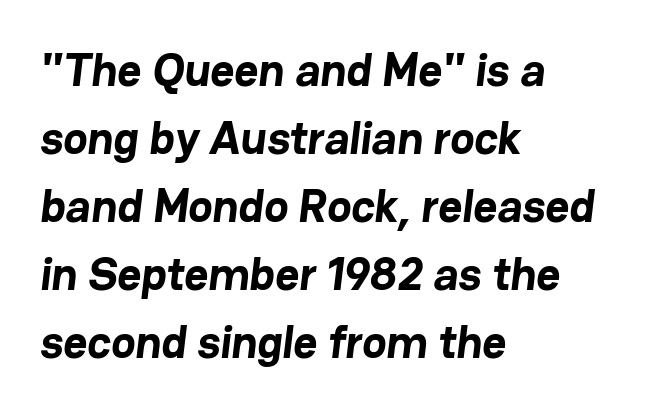
These lines are composed in type without serifs. Spacing verdict: proportional, widths tailored to each character. What weight is shown? A full bold with thick strokes. Inter-character spacing is left at the font's built-in metrics. Quick note: interline space is typical. Just letters on the line, the space beneath them empty.
